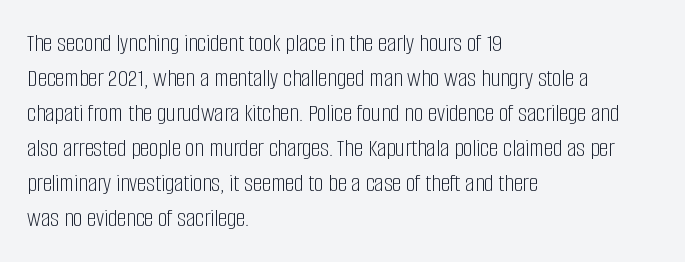
{"italic": "no", "bold": "no", "underline": "no", "align": "left", "line_spacing": "normal", "line_spacing_ratio": 1.35, "letter_spacing": "normal", "letter_spacing_em": 0.0, "glyph_px": 26}
